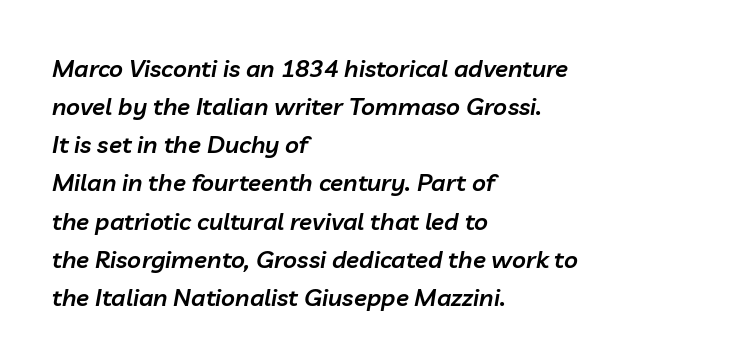
Every letter is mildly thick-stroked: semibold rather than bold. Style check: oblique. Line starts are locked; line ends wander. Nothing unusual about the tracking: characters are spaced as the font intends. The rendering uses a moderate line-height, typical for paragraphs.
